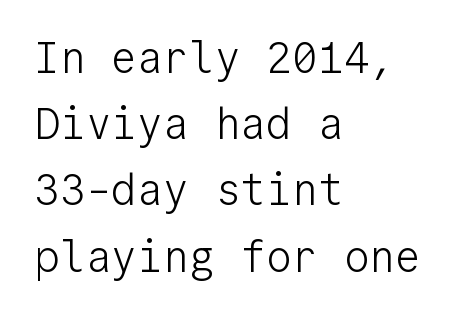
Q: Is the text bold? A: No.
Q: Is the text italic (slanted)? A: No, it is upright.
Q: Is the typeface a serif or a sans-serif typeface? A: Sans-serif.
Q: Is the text underlined? A: No.
Q: How is the paragraph aligned? A: Left-aligned.
Q: Is the spacing between letters normal or unusually wide? A: Normal.
Q: Is the spacing between lines tight, normal or loose? A: Normal.
Q: Width (condensed, normal, or wide)? A: Normal.
Q: Stroke contrast? A: Low.
Q: x-height? A: Medium.
Q: Monospaced? A: Yes.
